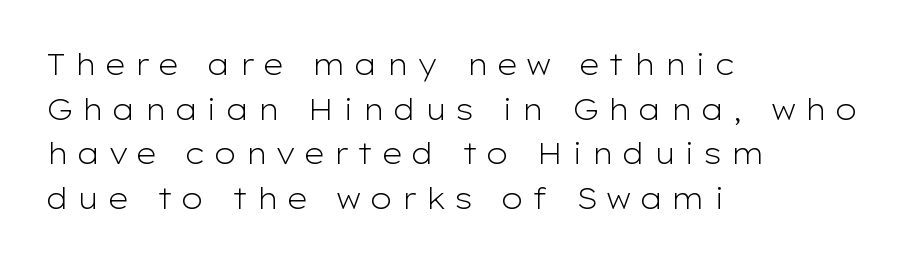
Glance below the letters and you will spot only blank space. Honestly, the row spacing looks completely unremarkable. Every character sits straight up, as roman type does. Each letter keeps its own natural width here, so spacing adapts to shape.
